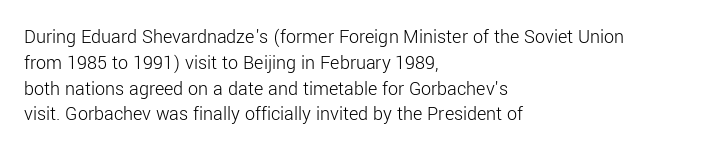
Interline gaps are of average width in this sample. Style check: upright. Tracking here is standard; glyphs follow each other at the usual distance. Stroke mass is kept to a normal reading level or below. Beneath every word, the page is bare. Leftover space on each line is placed entirely after the last word.
